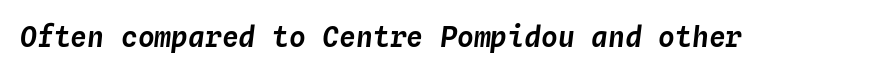
{"italic": "yes", "lean": "right", "slant_degrees": 4, "width": "normal", "stroke_contrast": "low", "x_height": "medium", "monospaced": "yes", "underline": "no", "letter_spacing": "normal", "letter_spacing_em": 0.0, "glyph_px": 28}
